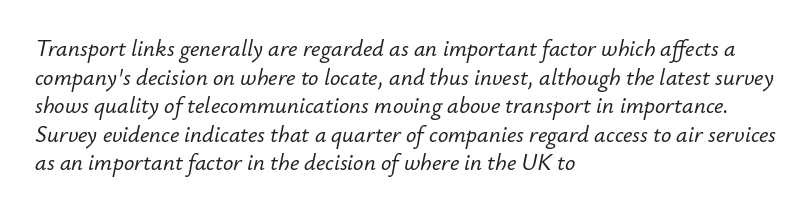
The image shows 23 px text type, italic (leaning right); set left-aligned, line spacing 1.24x, normal letter spacing, not underlined.
